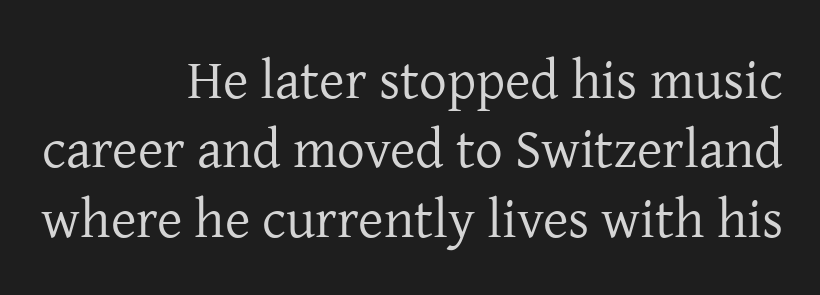
Q: Is the text bold? A: No.
Q: Is the text italic (slanted)? A: No, it is upright.
Q: Is the typeface a serif or a sans-serif typeface? A: Serif.
Q: Is the text underlined? A: No.
Q: How is the paragraph aligned? A: Right-aligned.
Q: Is the spacing between letters normal or unusually wide? A: Normal.
Q: Is the spacing between lines tight, normal or loose? A: Normal.
Q: Width (condensed, normal, or wide)? A: Normal.
Q: Stroke contrast? A: Low.
Q: x-height? A: Medium.
Q: Monospaced? A: No.
